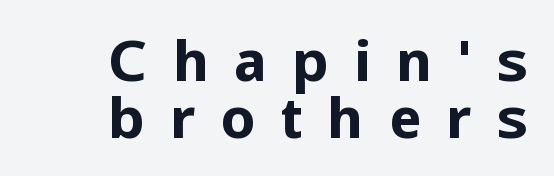
Q: Is the text bold? A: Yes.
Q: Is the text italic (slanted)? A: No, it is upright.
Q: Is the typeface a serif or a sans-serif typeface? A: Sans-serif.
Q: Is the text underlined? A: No.
Q: How is the paragraph aligned? A: Right-aligned.
Q: Is the spacing between letters normal or unusually wide? A: Unusually wide.
Q: Is the spacing between lines tight, normal or loose? A: Tight.
Q: Width (condensed, normal, or wide)? A: Normal.
Q: Stroke contrast? A: Low.
Q: x-height? A: Medium.
Q: Monospaced? A: No.
